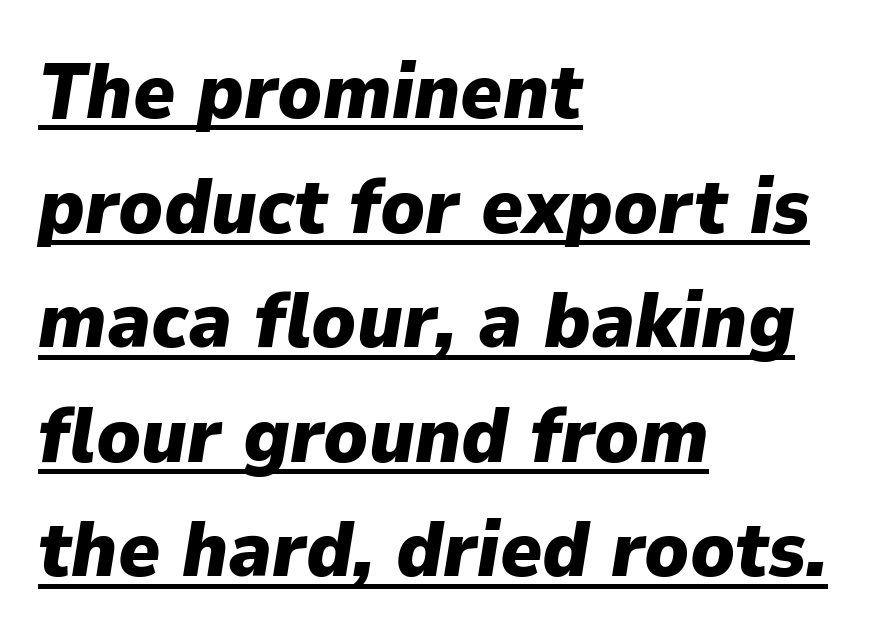
Q: Is the text bold? A: Yes.
Q: Is the text italic (slanted)? A: Yes, it leans right by about 9 degrees.
Q: Is the text underlined? A: Yes.
Q: How is the paragraph aligned? A: Left-aligned.
Q: Is the spacing between letters normal or unusually wide? A: Normal.
Q: Is the spacing between lines tight, normal or loose? A: Normal.
Q: Width (condensed, normal, or wide)? A: Normal.
Q: Stroke contrast? A: Low.
Q: x-height? A: Medium.
Q: Monospaced? A: No.
